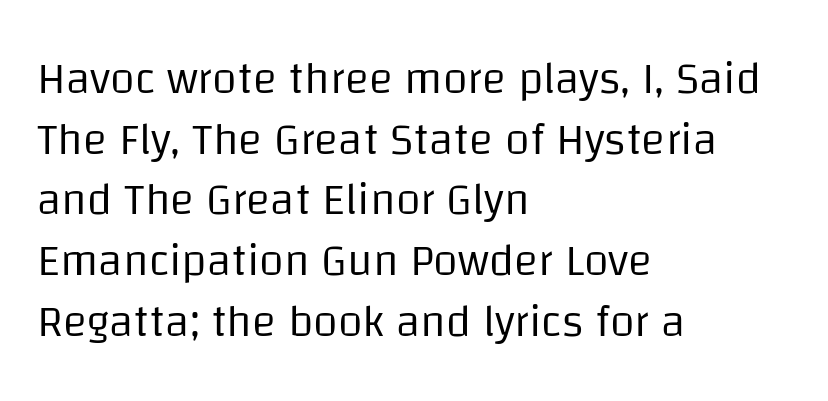
Q: Is the text bold? A: No.
Q: Is the text italic (slanted)? A: No, it is upright.
Q: Is the typeface a serif or a sans-serif typeface? A: Sans-serif.
Q: Is the text underlined? A: No.
Q: How is the paragraph aligned? A: Left-aligned.
Q: Is the spacing between letters normal or unusually wide? A: Normal.
Q: Is the spacing between lines tight, normal or loose? A: Normal.
Q: Width (condensed, normal, or wide)? A: Normal.
Q: Stroke contrast? A: Low.
Q: x-height? A: Large.
Q: Monospaced? A: No.
